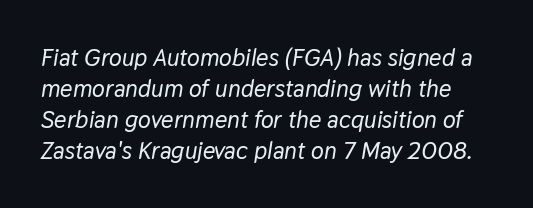
The image shows 24 px text type, italic (leaning right); set normal line spacing (1.29x), normal letter spacing, not underlined.
